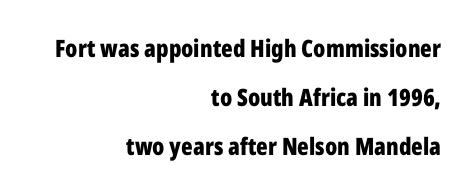
The image shows 24 px bold type, upright; set right-aligned, loose line spacing (2.05x), normal letter spacing, not underlined.
